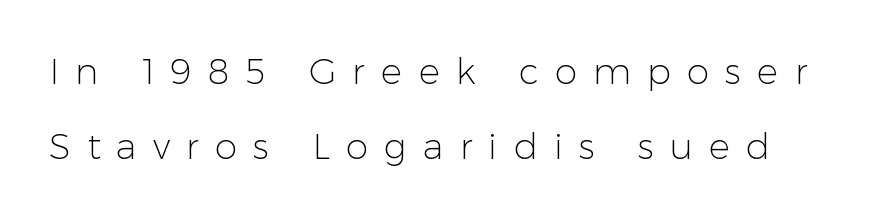
The zone under the glyphs is completely vacant. You could not count columns in this text — the font is proportionally spaced. The font family rendered here belongs to the sans-serif group. The strokes are not fattened; the text isn't bold. The type sits square on the baseline with zero lean.
